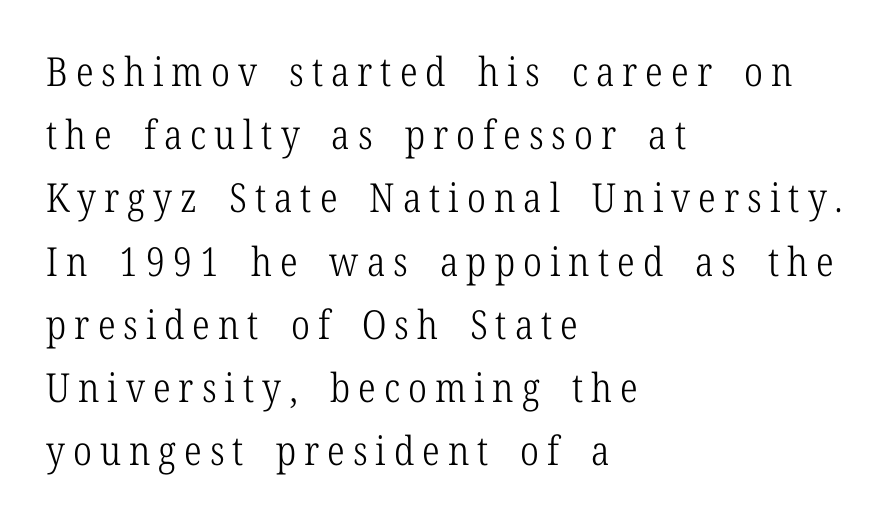
This sample has the flowing, uneven cadence of proportional lettering. The passage is arranged the way most books set body copy — flush left. Serifs: yes, visible at the terminals of the letterforms. It's the straight-up-and-down kind of type. Decoration check: the copy has no underline.
